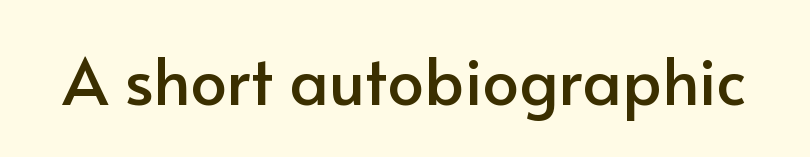
The image shows 65 px sans-serif type, upright; set normal letter spacing, not underlined; low stroke contrast and a small x-height.
